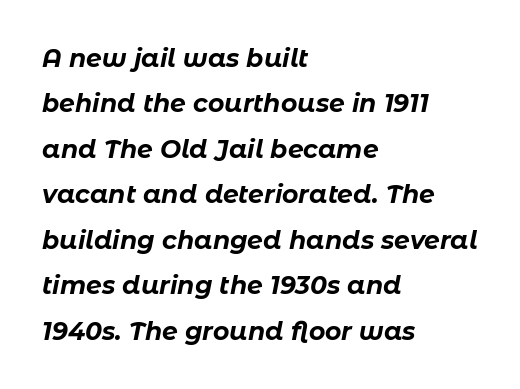
The image shows 25 px bold type, italic (leaning right); set left-aligned, line spacing 1.82x, normal letter spacing, not underlined.
